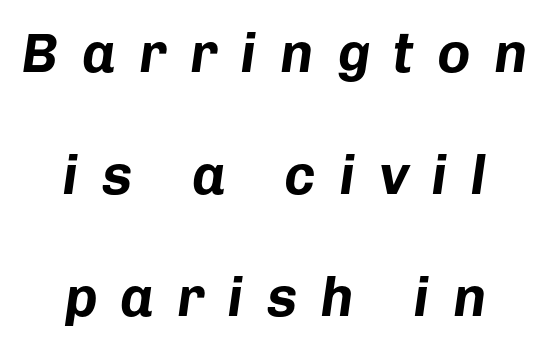
The image shows 56 px bold type, italic (leaning right); set centered, loose line spacing (2.18x), unusually wide letter spacing (+0.42 em), not underlined; low stroke contrast and a medium x-height.
